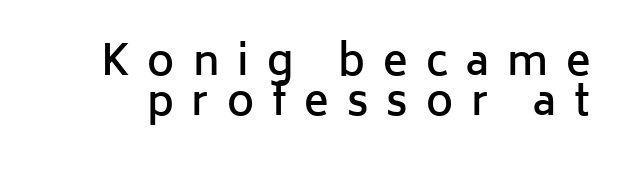
Q: Is the text bold? A: Semi-bold.
Q: Is the text italic (slanted)? A: No, it is upright.
Q: Is the typeface a serif or a sans-serif typeface? A: Sans-serif.
Q: Is the text underlined? A: No.
Q: Is the spacing between letters normal or unusually wide? A: Unusually wide.
Q: Is the spacing between lines tight, normal or loose? A: Tight.
Q: Width (condensed, normal, or wide)? A: Normal.
Q: Stroke contrast? A: Low.
Q: x-height? A: Medium.
Q: Monospaced? A: No.
